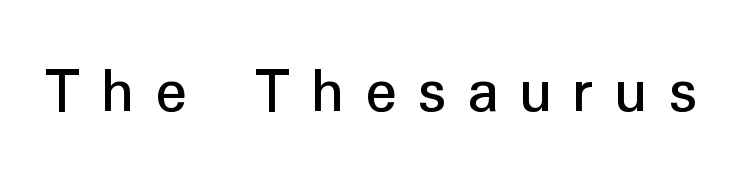
Just letters on the line, the space beneath them empty. Vertical strokes here are truly vertical. The face used here is proportionally spaced, like ordinary book or web type. You could only call the tracking loose — the letters float apart.
